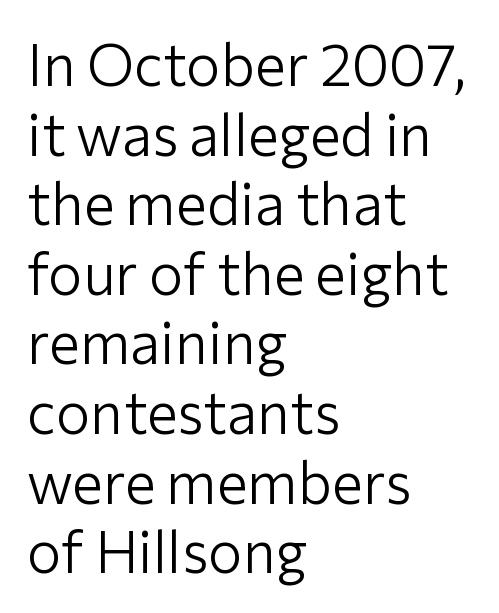
Q: Is the text bold? A: No.
Q: Is the text italic (slanted)? A: No, it is upright.
Q: Is the typeface a serif or a sans-serif typeface? A: Sans-serif.
Q: Is the text underlined? A: No.
Q: How is the paragraph aligned? A: Left-aligned.
Q: Is the spacing between letters normal or unusually wide? A: Normal.
Q: Width (condensed, normal, or wide)? A: Normal.
Q: Stroke contrast? A: Low.
Q: x-height? A: Medium.
Q: Monospaced? A: No.
